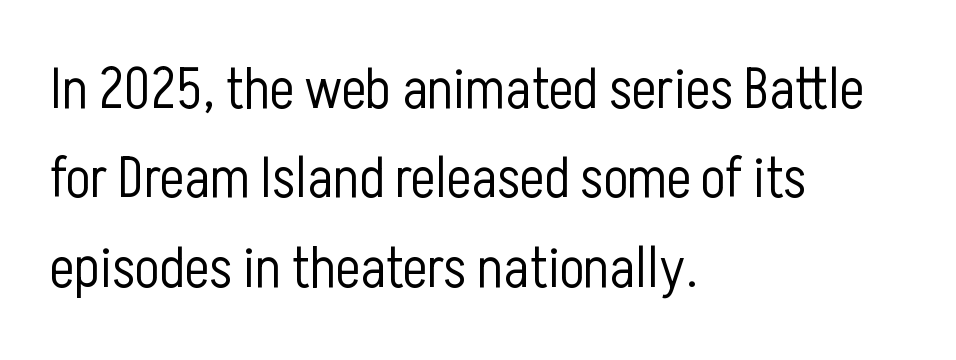
The image shows 58 px light, condensed sans-serif type, upright; set left-aligned, normal line spacing (1.54x), normal letter spacing, not underlined; low stroke contrast and a medium x-height.
